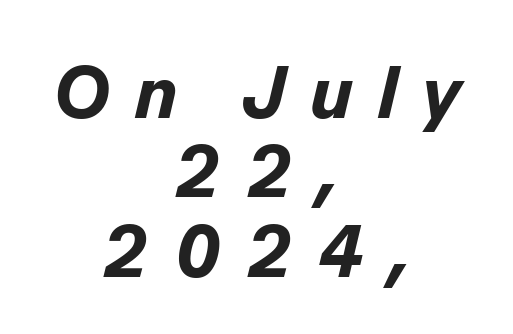
{"italic": "yes", "lean": "right", "slant_degrees": 13, "bold": "yes", "weight": "bold", "width": "normal", "stroke_contrast": "low", "x_height": "medium", "monospaced": "no", "underline": "no", "align": "center", "line_spacing": "tight", "line_spacing_ratio": 1.06, "letter_spacing": "wide", "letter_spacing_em": 0.33, "glyph_px": 75}
